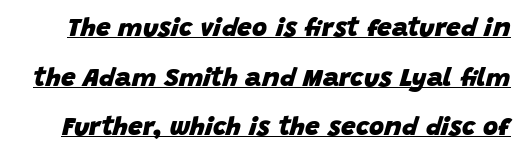
Q: Is the text bold? A: Yes.
Q: Is the text italic (slanted)? A: Yes, it leans right by about 15 degrees.
Q: Is the text underlined? A: Yes.
Q: Is the spacing between letters normal or unusually wide? A: Normal.
Q: Is the spacing between lines tight, normal or loose? A: Loose.
